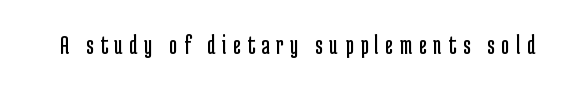
Q: Is the text bold? A: No.
Q: Is the text italic (slanted)? A: No, it is upright.
Q: Is the typeface a serif or a sans-serif typeface? A: Sans-serif.
Q: Is the text underlined? A: No.
Q: Is the spacing between letters normal or unusually wide? A: Unusually wide.
Q: Width (condensed, normal, or wide)? A: Condensed.
Q: Stroke contrast? A: Low.
Q: x-height? A: Medium.
Q: Monospaced? A: No.
